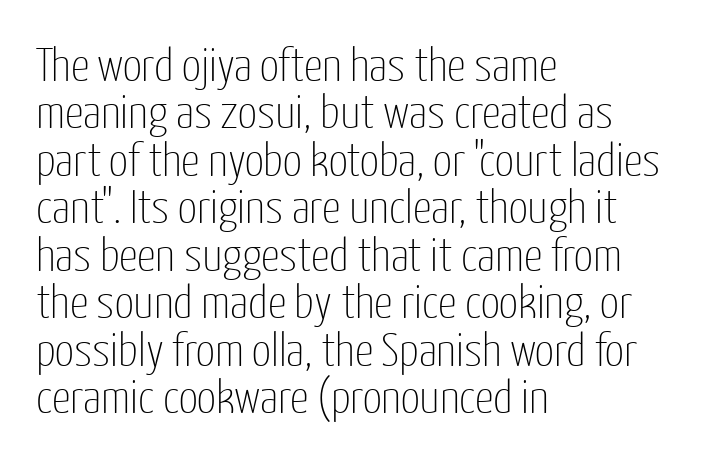
The image shows 47 px thin, condensed sans-serif type, upright; set left-aligned, tight line spacing (1.01x), normal letter spacing, not underlined; low stroke contrast and a medium x-height.
